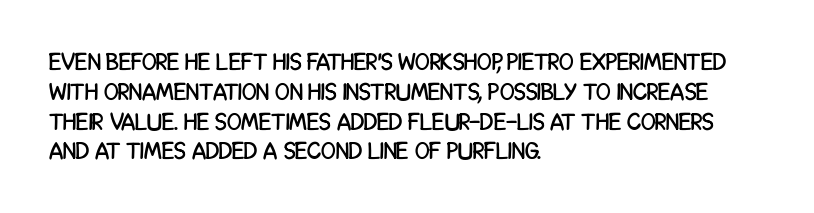
This sample uses an upright cut, with every glyph sitting square on the baseline. The space beneath each line is pristine and unruled. Short note: letters normally spaced. A classic flush-left, rag-right setting is used for this passage.
